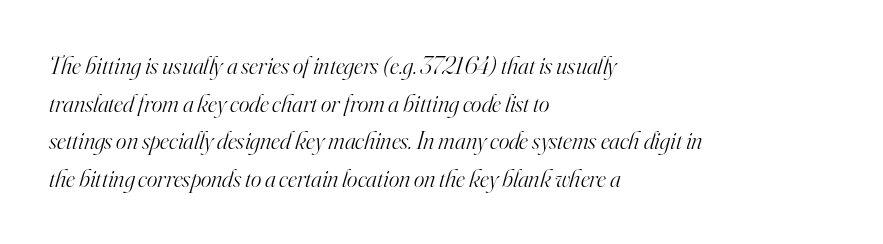
Q: Is the text bold? A: No.
Q: Is the text italic (slanted)? A: Yes, it leans right by about 16 degrees.
Q: Is the text underlined? A: No.
Q: How is the paragraph aligned? A: Left-aligned.
Q: Is the spacing between letters normal or unusually wide? A: Normal.
Q: Is the spacing between lines tight, normal or loose? A: Normal.
